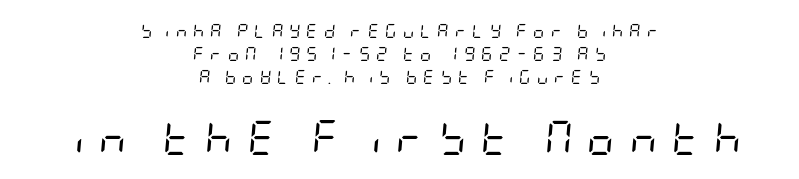
Just letters on the line, the space beneath them empty. Students, observe: this is what conventionally led text looks like. The lines in this sample share a center point and differ in where they start and stop. The axis of the letterforms is tilted away from vertical. The rendering inserts visible extra space after every character. A light-to-regular cut is what we see here.
